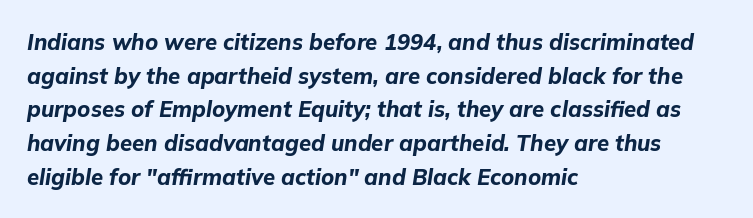
{"italic": "yes", "lean": "right", "slant_degrees": 9, "bold": "yes", "underline": "no", "align": "left", "line_spacing": "normal", "line_spacing_ratio": 1.53, "letter_spacing": "normal", "letter_spacing_em": 0.0, "glyph_px": 22}
